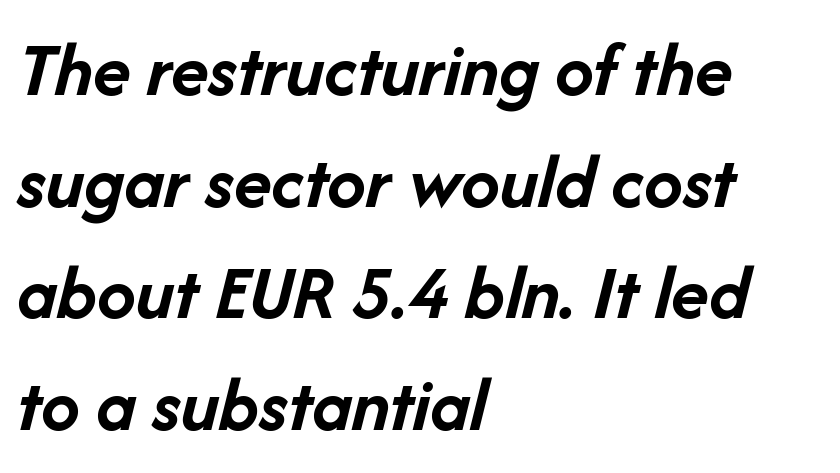
The image shows 78 px semibold type, italic (leaning right); set left-aligned, normal line spacing (1.43x), normal letter spacing, not underlined; low stroke contrast and a medium x-height.
